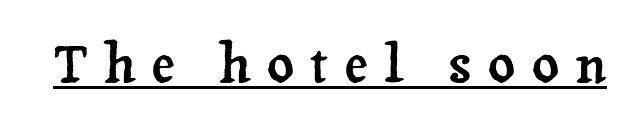
The string is rendered with underlining switched on. Short note: letters widely spaced. The text was rendered using a seriffed face with decorative stroke endings. Spacing verdict: proportional, widths tailored to each character.
